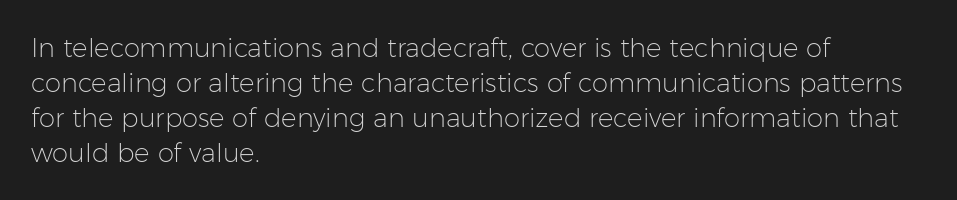
The image shows 26 px text type, upright; set left-aligned, normal line spacing (1.34x), normal letter spacing, not underlined.
